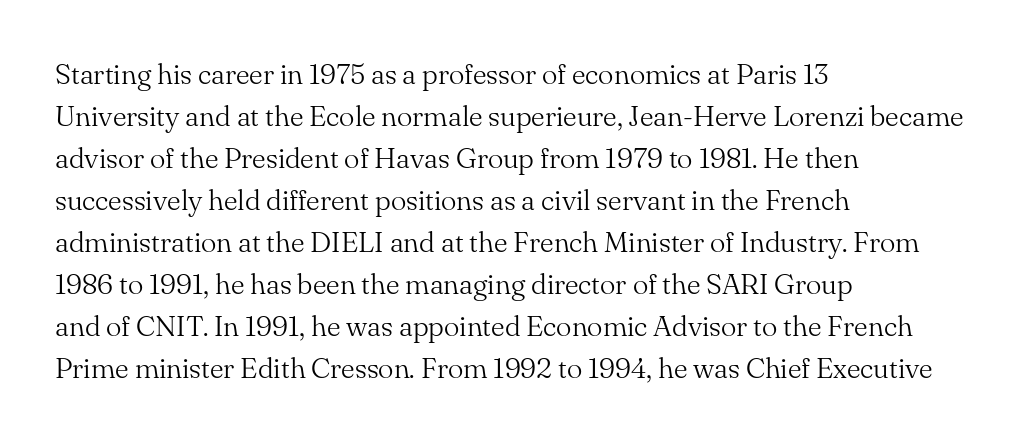
Italic: no, the glyphs are upright roman. The lines sit at an ordinary, default distance from one another. Caption: multi-line text, flush left, ragged right. The strip under each line holds only bare page. The font family rendered here belongs to the serif group.
